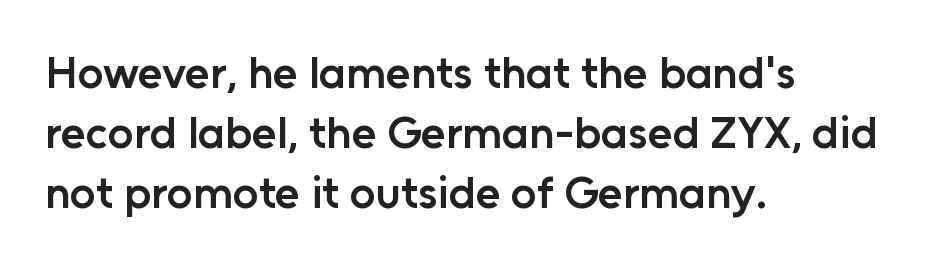
Q: Is the text bold? A: Semi-bold.
Q: Is the text italic (slanted)? A: No, it is upright.
Q: Is the typeface a serif or a sans-serif typeface? A: Sans-serif.
Q: Is the text underlined? A: No.
Q: How is the paragraph aligned? A: Left-aligned.
Q: Is the spacing between letters normal or unusually wide? A: Normal.
Q: Is the spacing between lines tight, normal or loose? A: Normal.
Q: Width (condensed, normal, or wide)? A: Normal.
Q: Stroke contrast? A: Low.
Q: x-height? A: Medium.
Q: Monospaced? A: No.
